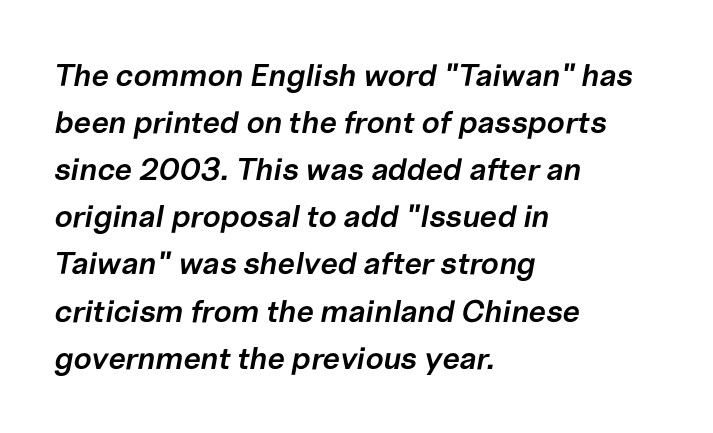
The image shows 31 px semibold type, italic (leaning right); set left-aligned, normal line spacing (1.52x), normal letter spacing, not underlined; low stroke contrast and a medium x-height.
